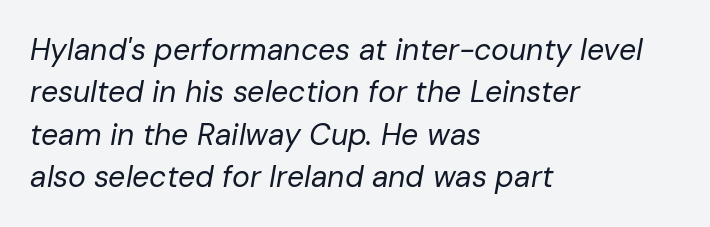
Q: Is the text bold? A: No.
Q: Is the text italic (slanted)? A: Yes, it leans right by about 10 degrees.
Q: Is the text underlined? A: No.
Q: How is the paragraph aligned? A: Left-aligned.
Q: Is the spacing between letters normal or unusually wide? A: Normal.
Q: Is the spacing between lines tight, normal or loose? A: Normal.
Q: Width (condensed, normal, or wide)? A: Normal.
Q: Stroke contrast? A: Low.
Q: x-height? A: Medium.
Q: Monospaced? A: No.
